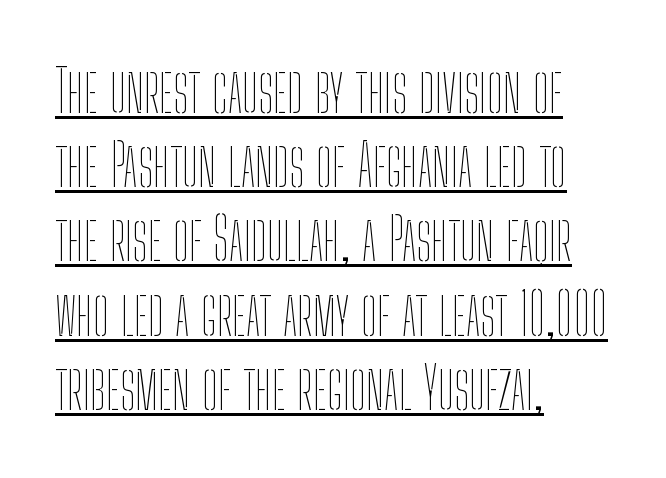
Leading: standard. The rendered words wear a rule along their underside. The letterforms sit at book weight or below. A typesetter would mark this as roman, not italic.
